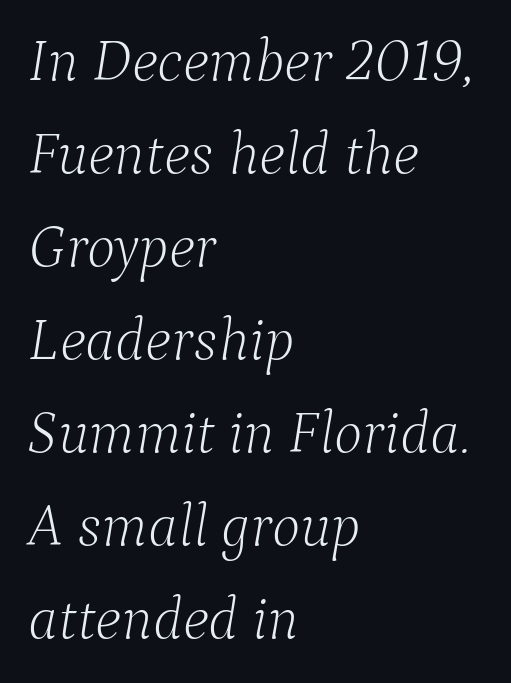
The image shows 60 px light serif type, italic (leaning right); set left-aligned, normal line spacing (1.55x), normal letter spacing, not underlined; low stroke contrast and a medium x-height.
